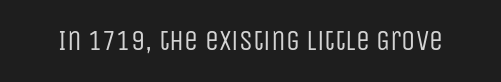
It's the straight-up-and-down kind of type. The letters carry no serifs — their stems end cleanly without finishing strokes. Observe the ordinary spacing: letters are neighbours, not strangers. The passage shown is not underscored anywhere.
